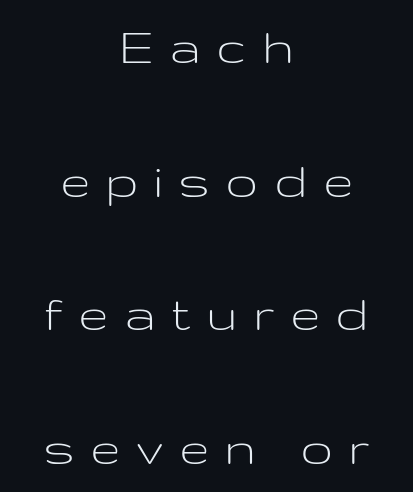
Notice how the passage keeps no hard edge, just a central spine. Each letter's strokes conclude bluntly, with no projecting serifs. Character widths vary here, with narrow letters taking less room than wide ones. Leading is clearly above the norm, producing a sparse column. No italicization has been applied; the sample stays upright.
